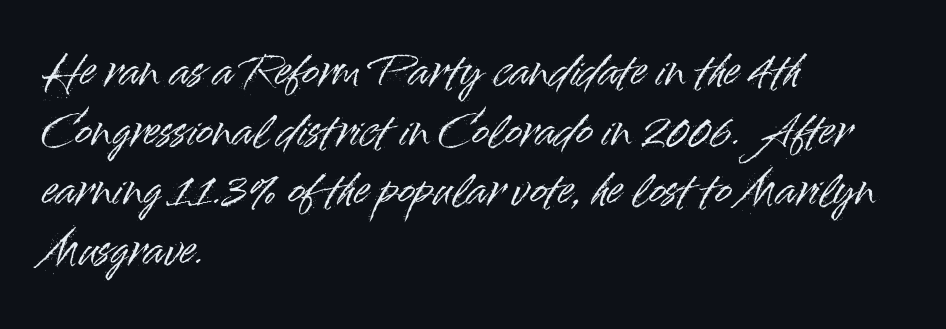
This rendering uses left alignment, leaving the right contour irregular. Do the characters align in a grid? No, the font is proportional. Bare-footed words on every line. What stands out about the letter spacing? Nothing — it is the standard amount. Regular leading.
